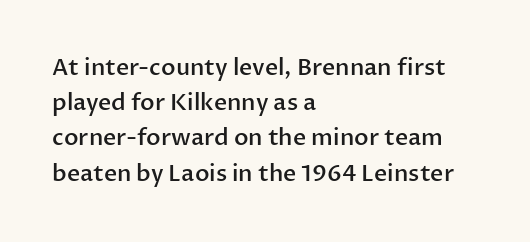
Q: Is the text bold? A: Semi-bold.
Q: Is the text italic (slanted)? A: No, it is upright.
Q: Is the text underlined? A: No.
Q: How is the paragraph aligned? A: Left-aligned.
Q: Is the spacing between letters normal or unusually wide? A: Normal.
Q: Is the spacing between lines tight, normal or loose? A: Normal.
